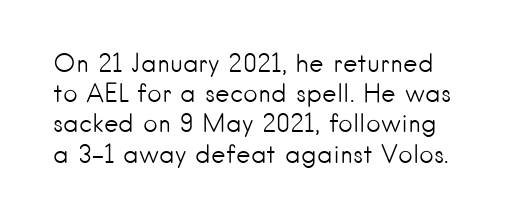
Q: Is the text bold? A: No.
Q: Is the text italic (slanted)? A: No, it is upright.
Q: Is the text underlined? A: No.
Q: Is the spacing between letters normal or unusually wide? A: Normal.
